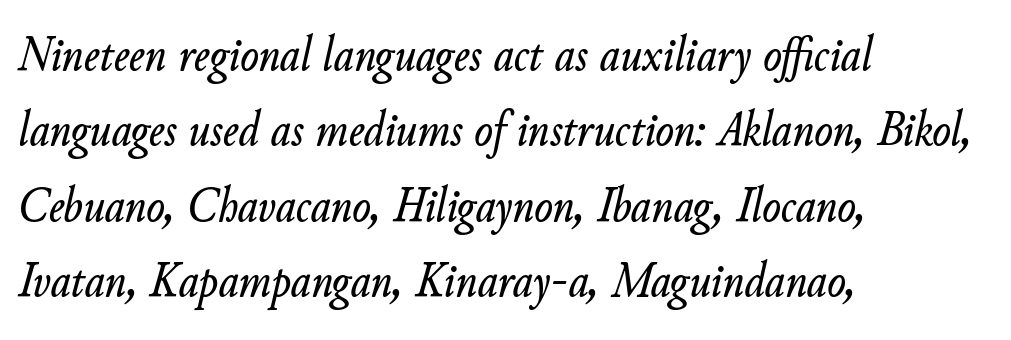
Q: Is the text italic (slanted)? A: Yes, it leans right by about 11 degrees.
Q: Is the text underlined? A: No.
Q: How is the paragraph aligned? A: Left-aligned.
Q: Is the spacing between letters normal or unusually wide? A: Normal.
Q: Is the spacing between lines tight, normal or loose? A: Normal.
Q: Width (condensed, normal, or wide)? A: Normal.
Q: Stroke contrast? A: Low.
Q: x-height? A: Small.
Q: Monospaced? A: No.
